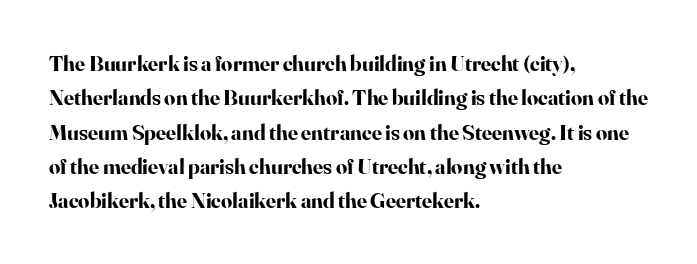
{"italic": "no", "bold": "yes", "underline": "no", "align": "left", "line_spacing": "normal", "line_spacing_ratio": 1.56, "letter_spacing": "normal", "letter_spacing_em": 0.0, "glyph_px": 22}
